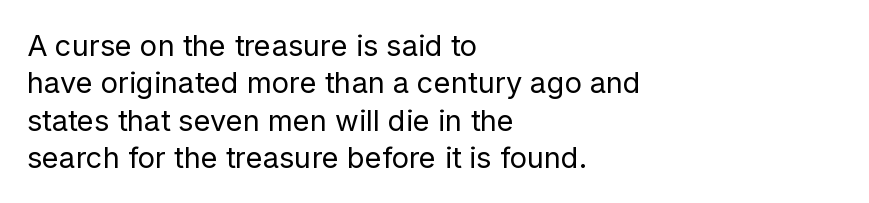
{"serif": "no", "italic": "no", "bold": "no", "weight": "regular", "width": "normal", "stroke_contrast": "low", "x_height": "medium", "monospaced": "no", "underline": "no", "align": "left", "line_spacing": "normal", "line_spacing_ratio": 1.29, "letter_spacing": "normal", "letter_spacing_em": 0.0, "glyph_px": 29}
